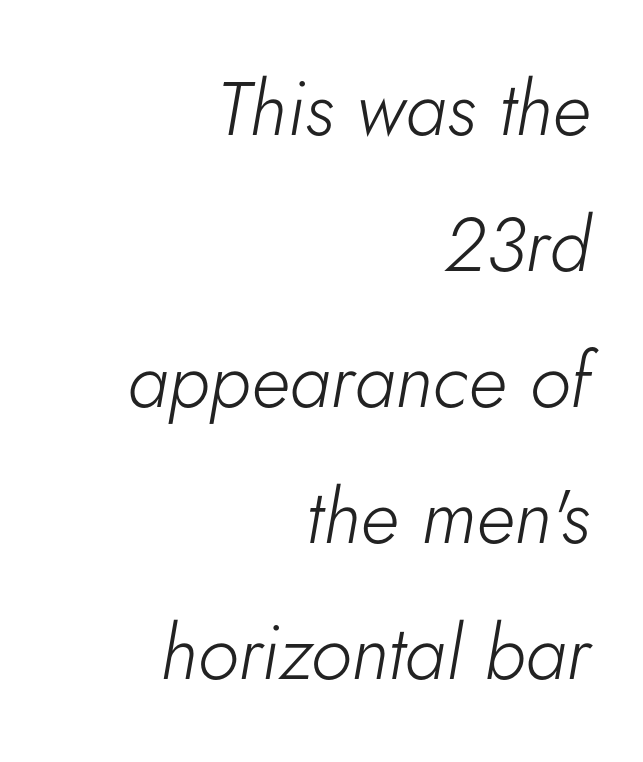
Q: Is the text bold? A: No.
Q: Is the text italic (slanted)? A: Yes, it leans right by about 5 degrees.
Q: Is the text underlined? A: No.
Q: How is the paragraph aligned? A: Right-aligned.
Q: Is the spacing between letters normal or unusually wide? A: Normal.
Q: Width (condensed, normal, or wide)? A: Normal.
Q: Stroke contrast? A: Low.
Q: x-height? A: Small.
Q: Monospaced? A: No.
